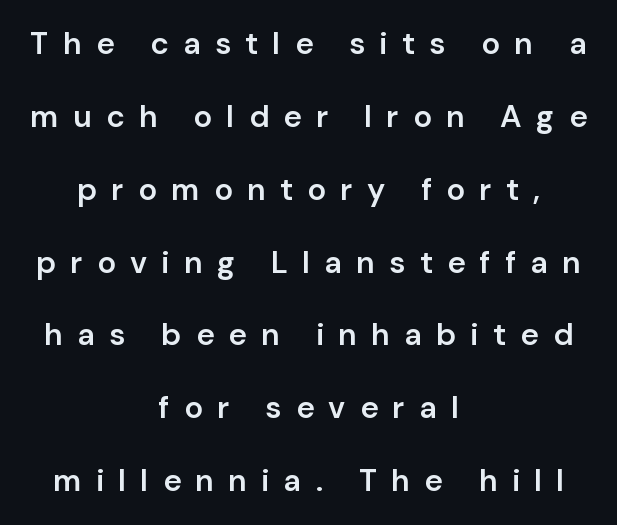
Q: Is the text bold? A: Semi-bold.
Q: Is the text italic (slanted)? A: No, it is upright.
Q: Is the typeface a serif or a sans-serif typeface? A: Sans-serif.
Q: Is the text underlined? A: No.
Q: How is the paragraph aligned? A: Centered.
Q: Is the spacing between letters normal or unusually wide? A: Unusually wide.
Q: Is the spacing between lines tight, normal or loose? A: Loose.
Q: Width (condensed, normal, or wide)? A: Normal.
Q: Stroke contrast? A: Low.
Q: x-height? A: Medium.
Q: Monospaced? A: No.
